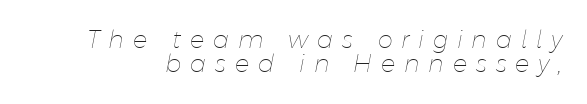
Q: Is the text bold? A: No.
Q: Is the text italic (slanted)? A: Yes, it leans right by about 11 degrees.
Q: Is the text underlined? A: No.
Q: Is the spacing between letters normal or unusually wide? A: Unusually wide.
Q: Is the spacing between lines tight, normal or loose? A: Tight.
